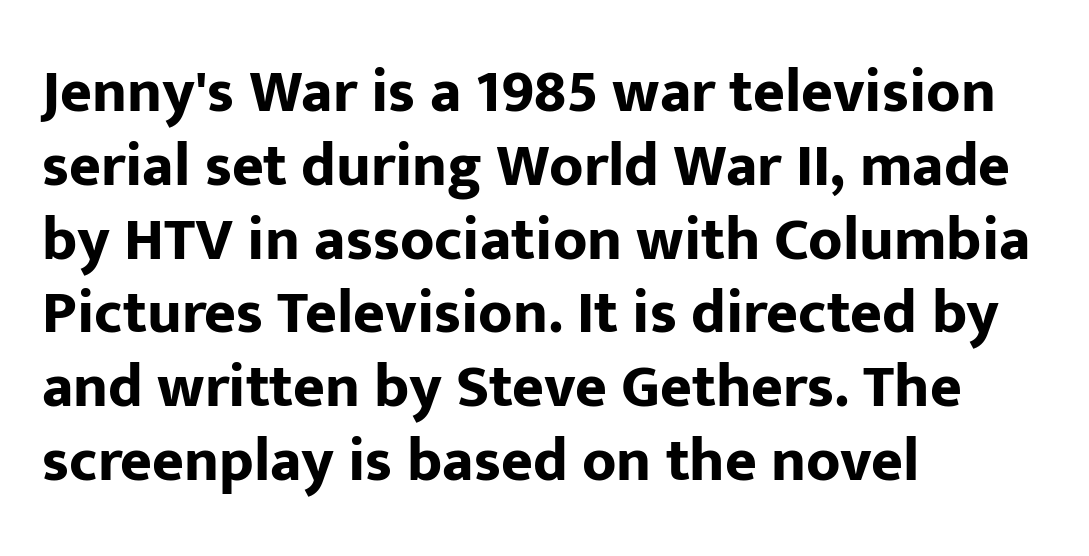
Q: Is the text bold? A: Yes.
Q: Is the text italic (slanted)? A: No, it is upright.
Q: Is the typeface a serif or a sans-serif typeface? A: Sans-serif.
Q: Is the text underlined? A: No.
Q: How is the paragraph aligned? A: Left-aligned.
Q: Is the spacing between letters normal or unusually wide? A: Normal.
Q: Width (condensed, normal, or wide)? A: Normal.
Q: Stroke contrast? A: Low.
Q: x-height? A: Medium.
Q: Monospaced? A: No.
